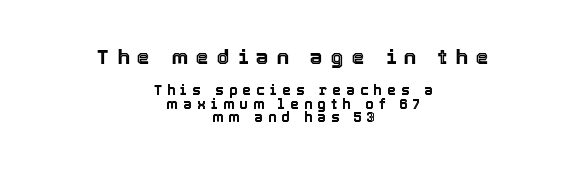
Does the lettering tilt? It doesn't — this is upright. The gaps between neighbouring characters are conspicuously large. Layout note: lines centered. The block of text is dense from top to bottom, with scant space between rows.
